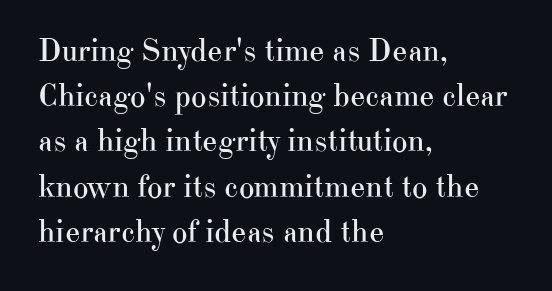
{"serif": "yes", "italic": "no", "bold": "no", "weight": "regular", "width": "normal", "stroke_contrast": "high", "x_height": "small", "monospaced": "no", "underline": "no", "align": "left", "line_spacing": "normal", "line_spacing_ratio": 1.37, "letter_spacing": "normal", "letter_spacing_em": 0.0, "glyph_px": 33}
